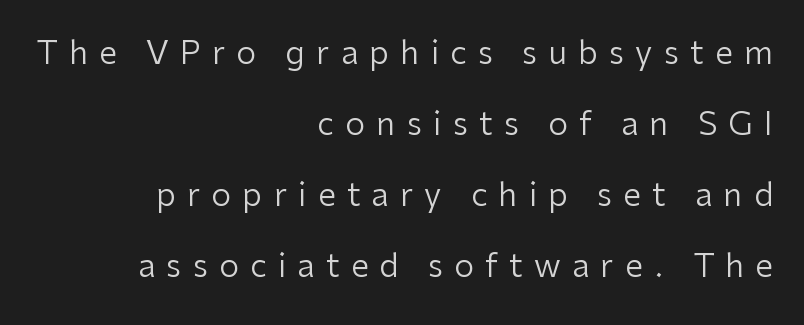
Observe the absence of serifs on each vertical stroke in this sample. A typesetter would call this proportional, since set widths differ per character. Characters remain perfectly vertical along every line. The font is comparable to plain body text, perhaps lighter. Only glyphs here, with clear space below each row. What stands out about the letter spacing? Its width — letters are far apart.
